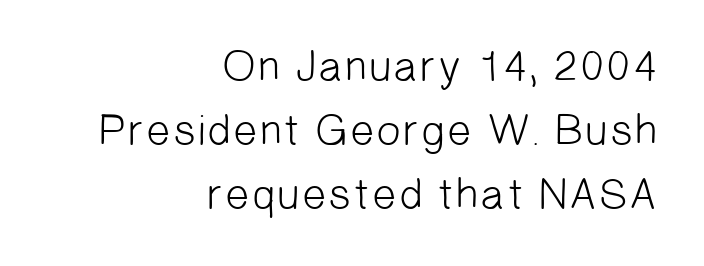
{"serif": "no", "bold": "no", "weight": "light", "width": "normal", "stroke_contrast": "low", "x_height": "medium", "monospaced": "no", "underline": "no", "align": "right", "line_spacing": "normal", "line_spacing_ratio": 1.46, "letter_spacing": "normal", "letter_spacing_em": 0.0, "glyph_px": 44}
